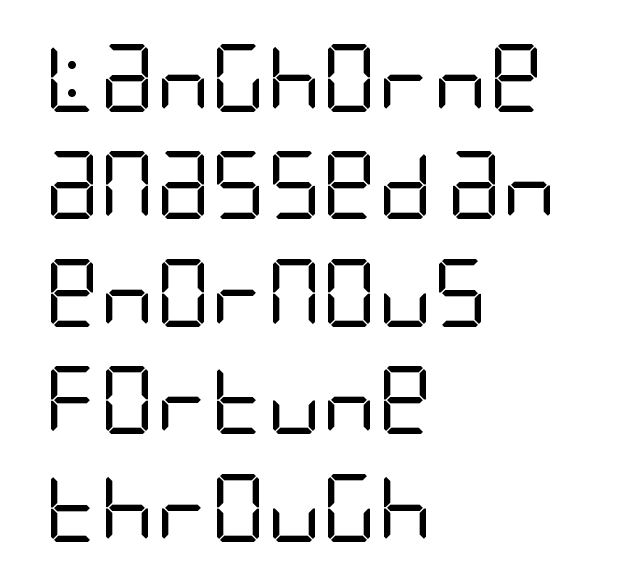
Q: Is the text bold? A: No.
Q: Is the text italic (slanted)? A: No, it is upright.
Q: Is the typeface a serif or a sans-serif typeface? A: Sans-serif.
Q: Is the text underlined? A: No.
Q: How is the paragraph aligned? A: Left-aligned.
Q: Is the spacing between letters normal or unusually wide? A: Normal.
Q: Is the spacing between lines tight, normal or loose? A: Normal.
Q: Width (condensed, normal, or wide)? A: Condensed.
Q: Stroke contrast? A: Low.
Q: x-height? A: Large.
